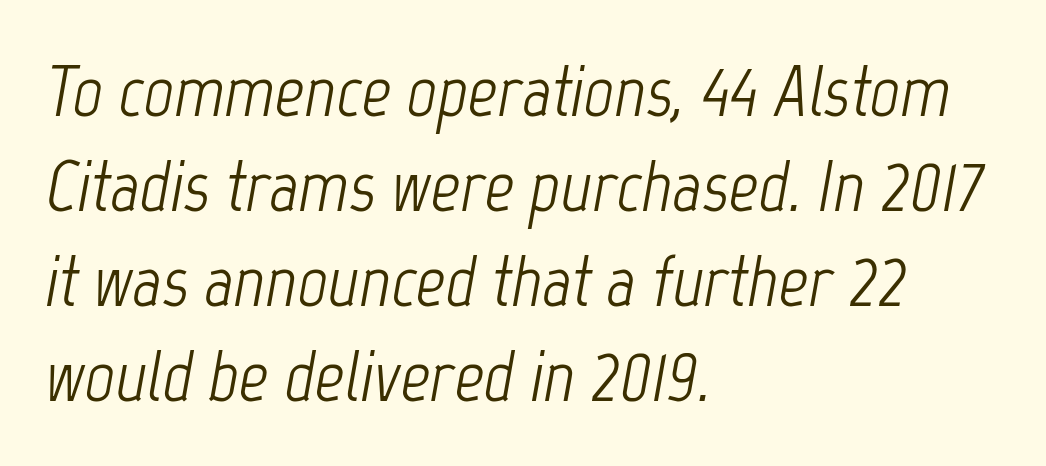
The image shows 73 px light, condensed type, italic (leaning right); set left-aligned, normal line spacing (1.3x), normal letter spacing, not underlined; low stroke contrast and a medium x-height.
